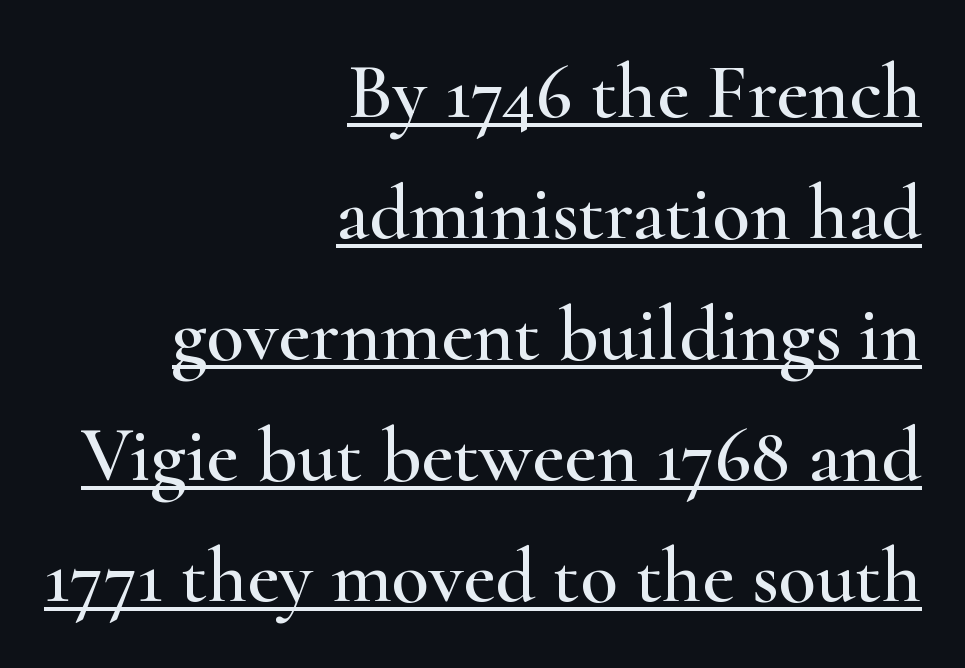
Interline gaps are of average width in this sample. Where is the straight margin? On the right. Words appear dense and cohesive because spacing is normal. Is this a sans? No — the strokes have serifs.
